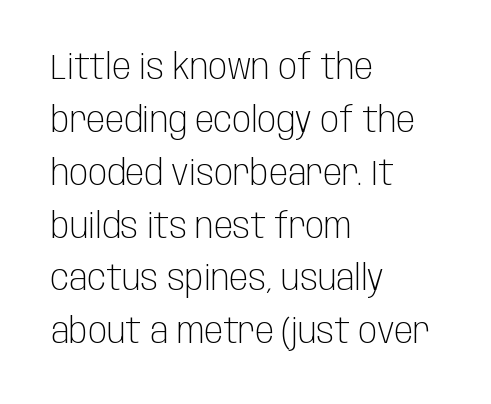
Q: Is the text bold? A: No.
Q: Is the text italic (slanted)? A: No, it is upright.
Q: Is the typeface a serif or a sans-serif typeface? A: Sans-serif.
Q: Is the text underlined? A: No.
Q: How is the paragraph aligned? A: Left-aligned.
Q: Is the spacing between letters normal or unusually wide? A: Normal.
Q: Is the spacing between lines tight, normal or loose? A: Normal.
Q: Width (condensed, normal, or wide)? A: Condensed.
Q: Stroke contrast? A: Low.
Q: x-height? A: Large.
Q: Monospaced? A: No.
